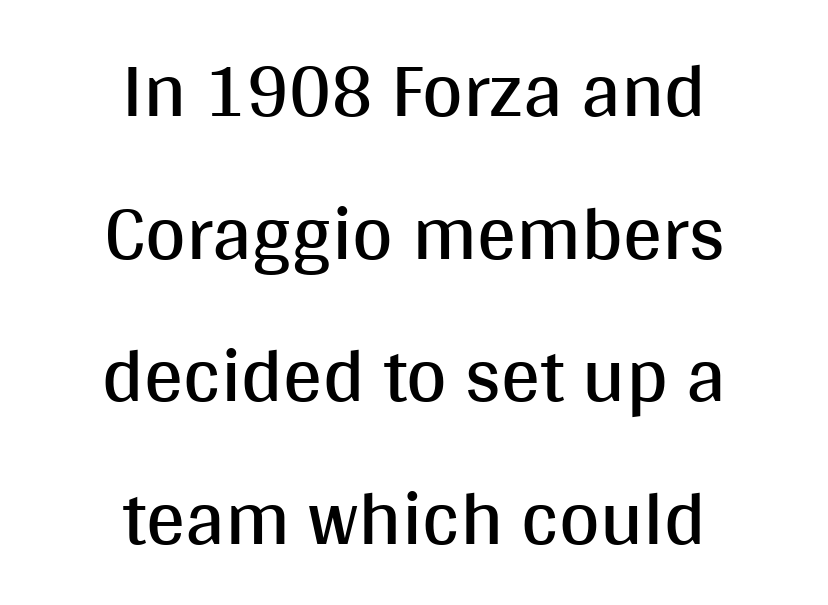
{"serif": "no", "italic": "no", "bold": "no", "weight": "regular", "width": "normal", "stroke_contrast": "medium", "x_height": "large", "monospaced": "no", "underline": "no", "align": "center", "line_spacing_ratio": 1.83, "letter_spacing": "normal", "letter_spacing_em": 0.0, "glyph_px": 78}
